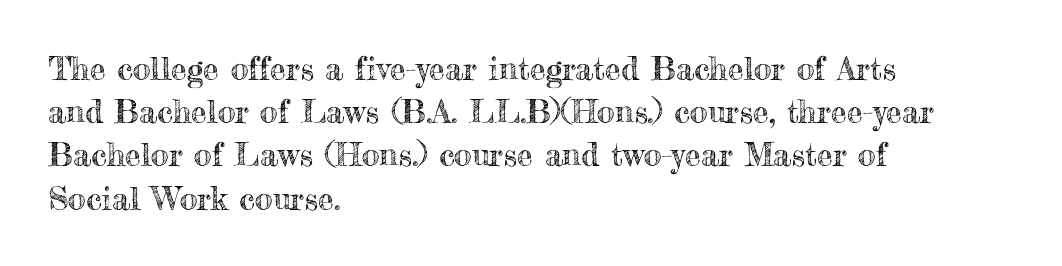
The image shows 32 px text type, upright; set left-aligned, normal line spacing (1.35x), normal letter spacing, not underlined; a small x-height.
